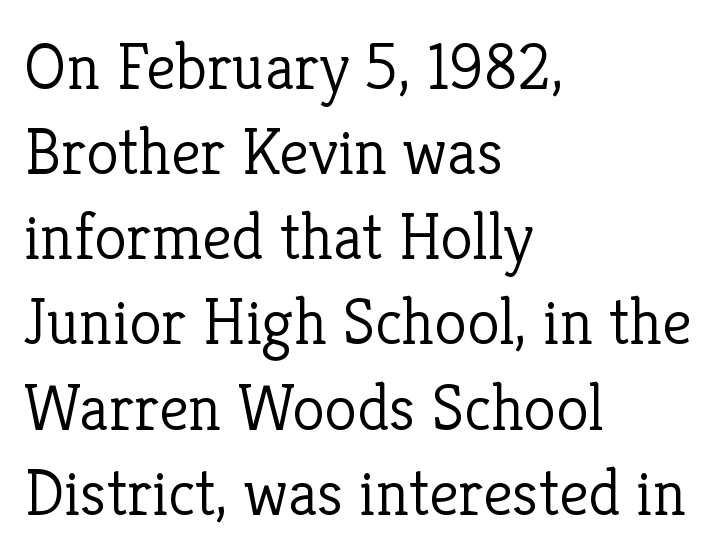
The image shows 66 px light serif type, upright; set left-aligned, normal line spacing (1.29x), normal letter spacing, not underlined; low stroke contrast and a medium x-height.
